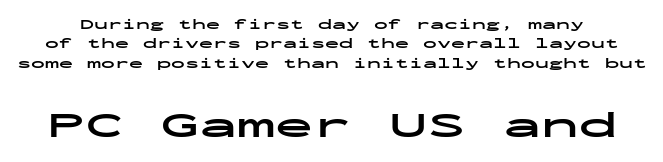
{"serif": "no", "italic": "no", "bold": "yes", "weight": "bold", "width": "wide", "stroke_contrast": "low", "x_height": "medium", "monospaced": "yes", "underline": "no", "line_spacing": "normal", "line_spacing_ratio": 1.38, "letter_spacing": "normal", "letter_spacing_em": 0.0, "larger_block": "second", "size_ratio": 2.71, "glyph_px": 38}
